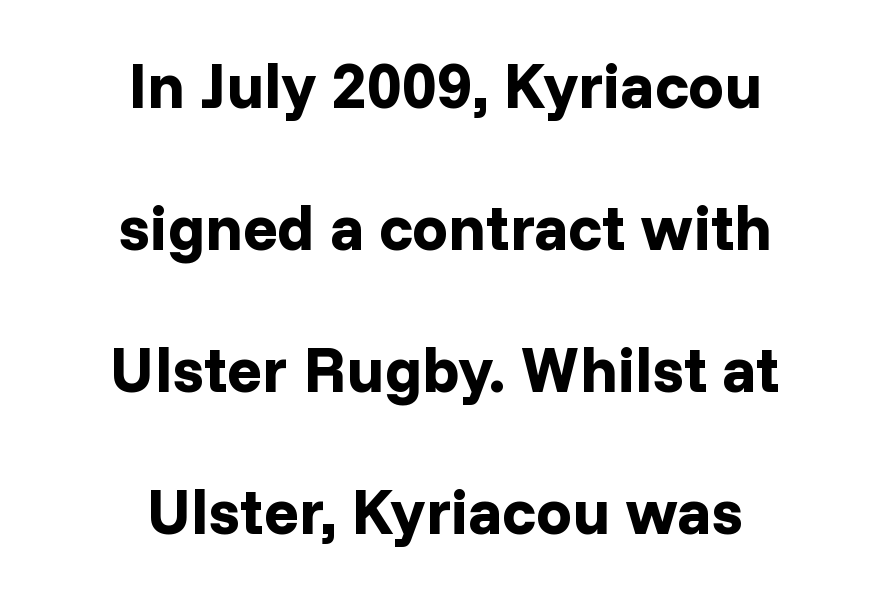
Rows of type keep a wide berth in the vertical direction. This is roman type, the default non-slanted kind. The line texture is even and compact thanks to regular tracking. Think of a printed novel: that variable character pitch is what you see here.
